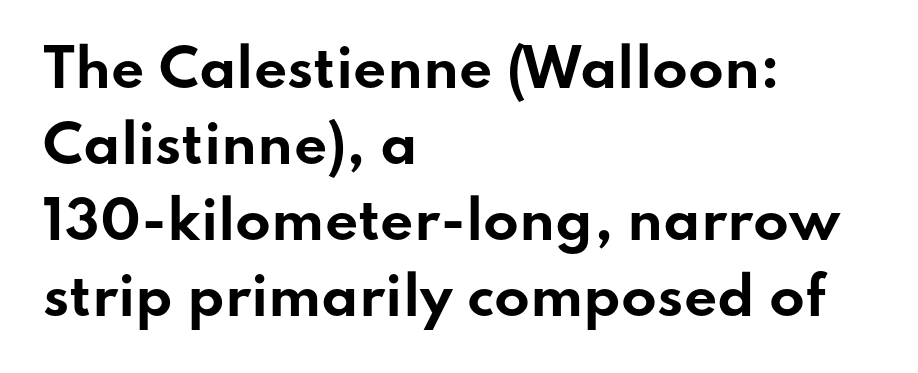
The image shows 52 px bold, wide sans-serif type, upright; set left-aligned, normal line spacing (1.46x), normal letter spacing, not underlined; low stroke contrast and a small x-height.
